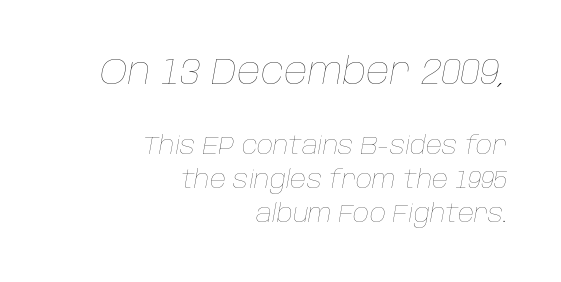
{"italic": "yes", "lean": "right", "slant_degrees": 10, "bold": "no", "weight": "thin", "width": "normal", "stroke_contrast": "low", "x_height": "large", "monospaced": "no", "underline": "no", "align": "right", "line_spacing": "normal", "line_spacing_ratio": 1.36, "letter_spacing": "normal", "letter_spacing_em": 0.0, "larger_block": "first", "size_ratio": 1.48, "glyph_px": 37}
